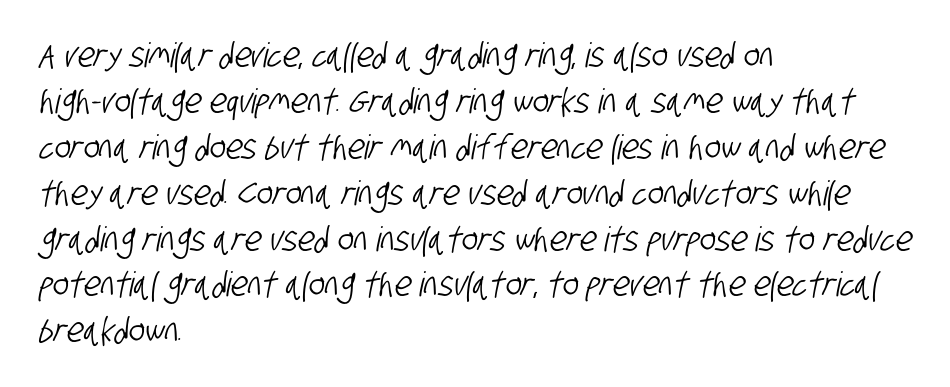
{"serif": "no", "width": "condensed", "stroke_contrast": "low", "x_height": "large", "monospaced": "no", "underline": "no", "align": "left", "line_spacing": "normal", "line_spacing_ratio": 1.35, "letter_spacing": "normal", "letter_spacing_em": 0.0, "glyph_px": 34}
